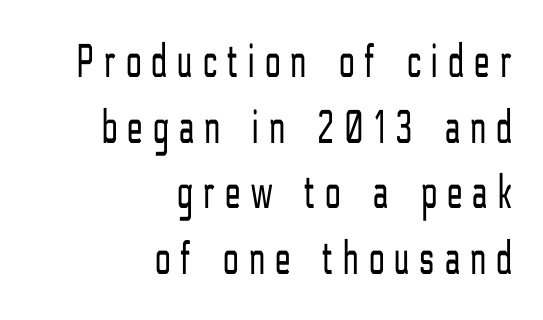
Q: Is the text bold? A: No.
Q: Is the text italic (slanted)? A: No, it is upright.
Q: Is the typeface a serif or a sans-serif typeface? A: Sans-serif.
Q: Is the text underlined? A: No.
Q: How is the paragraph aligned? A: Right-aligned.
Q: Is the spacing between letters normal or unusually wide? A: Unusually wide.
Q: Is the spacing between lines tight, normal or loose? A: Normal.
Q: Width (condensed, normal, or wide)? A: Condensed.
Q: Stroke contrast? A: Low.
Q: x-height? A: Medium.
Q: Monospaced? A: No.
